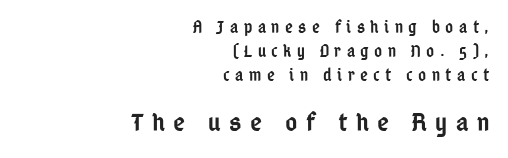
The image shows 26 px text type, upright; set right-aligned, normal line spacing (1.4x), unusually wide letter spacing (+0.32 em), not underlined; the second (bottom) block is 1.53x larger.
